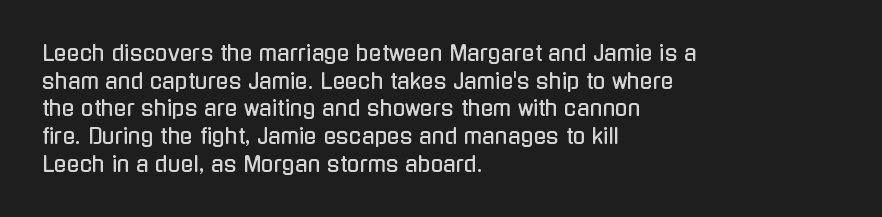
Q: Is the text italic (slanted)? A: No, it is upright.
Q: Is the text underlined? A: No.
Q: How is the paragraph aligned? A: Left-aligned.
Q: Is the spacing between letters normal or unusually wide? A: Normal.
Q: Is the spacing between lines tight, normal or loose? A: Normal.
